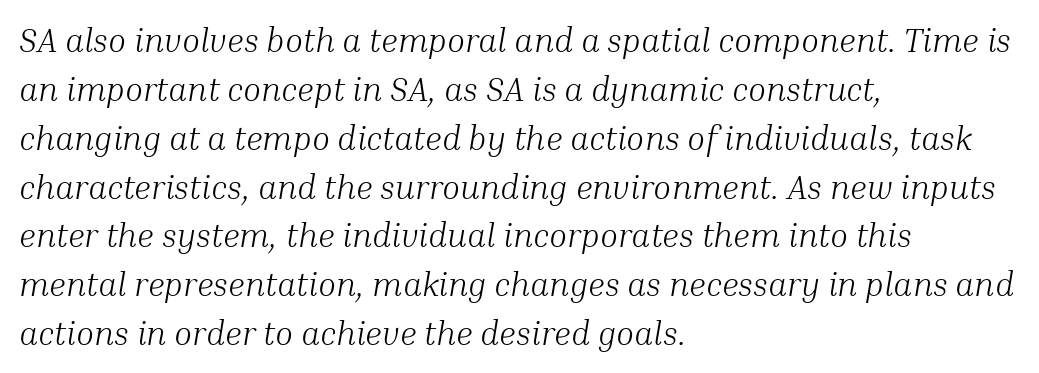
Q: Is the text bold? A: No.
Q: Is the text italic (slanted)? A: Yes, it leans right by about 10 degrees.
Q: Is the typeface a serif or a sans-serif typeface? A: Serif.
Q: Is the text underlined? A: No.
Q: How is the paragraph aligned? A: Left-aligned.
Q: Is the spacing between letters normal or unusually wide? A: Normal.
Q: Is the spacing between lines tight, normal or loose? A: Normal.
Q: Width (condensed, normal, or wide)? A: Normal.
Q: Stroke contrast? A: Medium.
Q: x-height? A: Medium.
Q: Monospaced? A: No.
